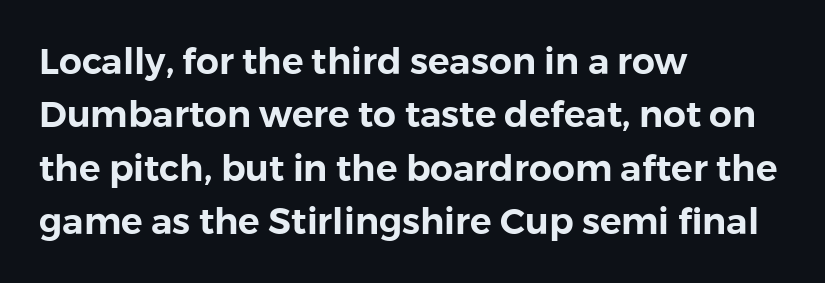
{"serif": "no", "italic": "no", "width": "normal", "x_height": "medium", "monospaced": "no", "underline": "no", "align": "left", "line_spacing": "normal", "line_spacing_ratio": 1.48, "letter_spacing": "normal", "letter_spacing_em": 0.0, "glyph_px": 36}
